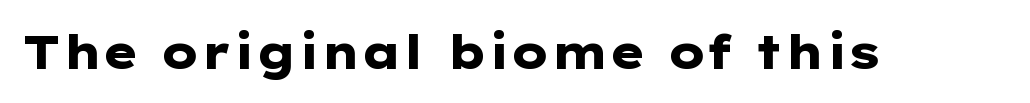
Q: Is the text bold? A: Yes.
Q: Is the text italic (slanted)? A: No, it is upright.
Q: Is the typeface a serif or a sans-serif typeface? A: Sans-serif.
Q: Is the text underlined? A: No.
Q: Is the spacing between letters normal or unusually wide? A: Normal.
Q: Width (condensed, normal, or wide)? A: Wide.
Q: Stroke contrast? A: Low.
Q: x-height? A: Medium.
Q: Monospaced? A: No.
